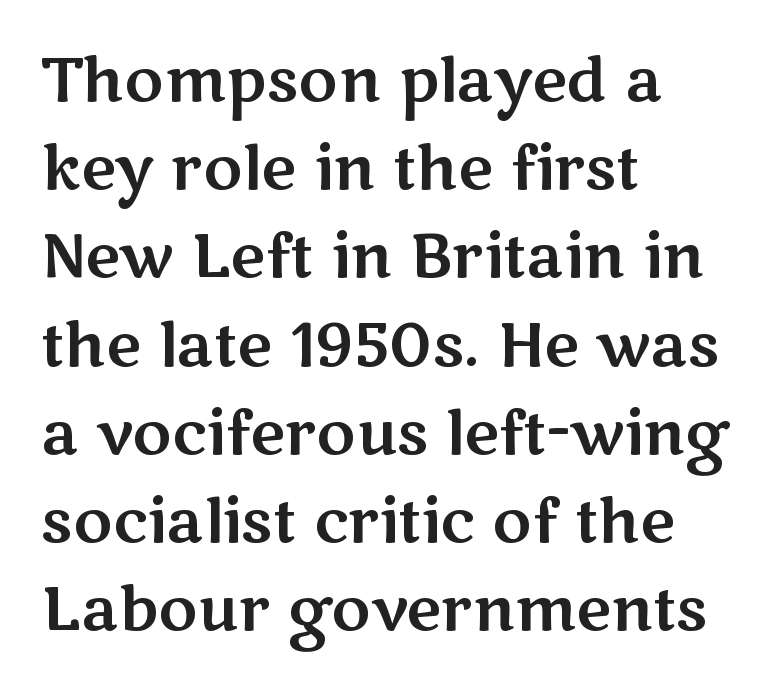
The image shows 60 px wide sans-serif type, upright; set left-aligned, normal line spacing (1.47x), normal letter spacing, not underlined; medium stroke contrast and a medium x-height.
